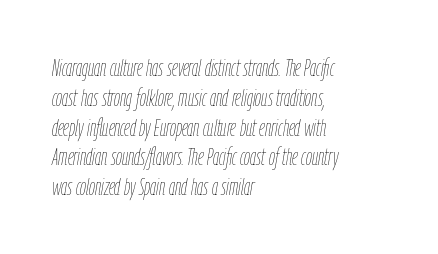
When letters slant like this, we call the style italic. The passage shown has conventional tracking throughout. The font is comparable to plain body text, perhaps lighter. These lines are set flush left with a ragged right edge. Check the space under the baseline: it is left empty.
